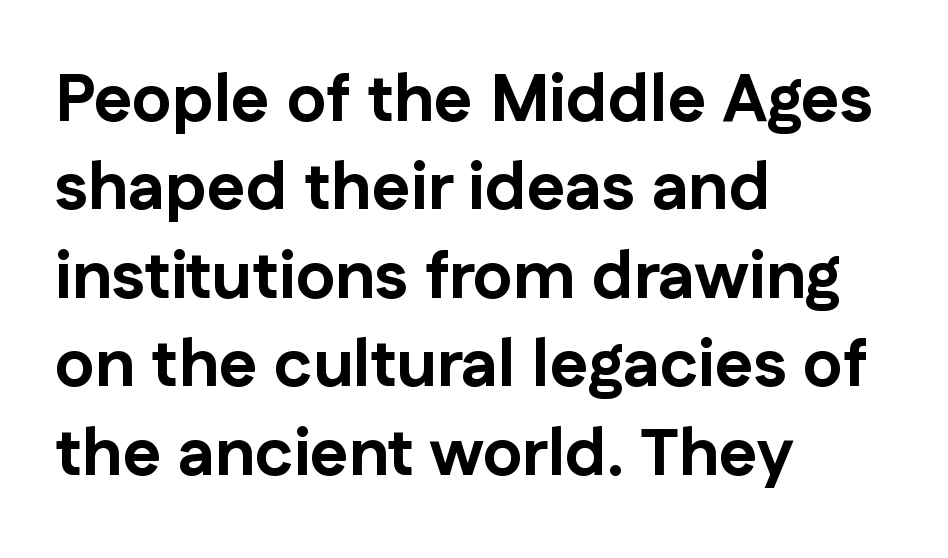
Q: Is the text bold? A: Yes.
Q: Is the text italic (slanted)? A: No, it is upright.
Q: Is the typeface a serif or a sans-serif typeface? A: Sans-serif.
Q: Is the text underlined? A: No.
Q: How is the paragraph aligned? A: Left-aligned.
Q: Is the spacing between letters normal or unusually wide? A: Normal.
Q: Is the spacing between lines tight, normal or loose? A: Normal.
Q: Width (condensed, normal, or wide)? A: Normal.
Q: Stroke contrast? A: Low.
Q: x-height? A: Medium.
Q: Monospaced? A: No.
